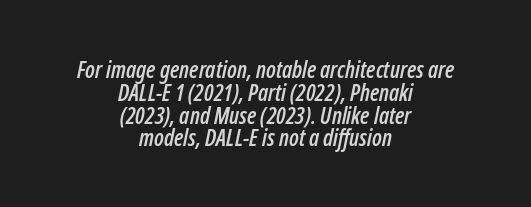
The image shows 23 px text type, italic (leaning right); set centered, tight line spacing (0.99x), normal letter spacing, not underlined.
